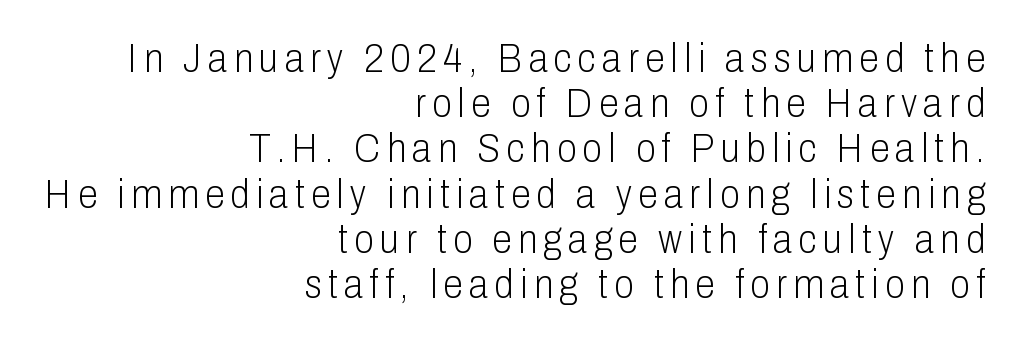
{"serif": "no", "italic": "no", "bold": "no", "weight": "light", "width": "condensed", "stroke_contrast": "low", "x_height": "medium", "monospaced": "no", "underline": "no", "align": "right", "line_spacing": "tight", "line_spacing_ratio": 1.13, "glyph_px": 40}
